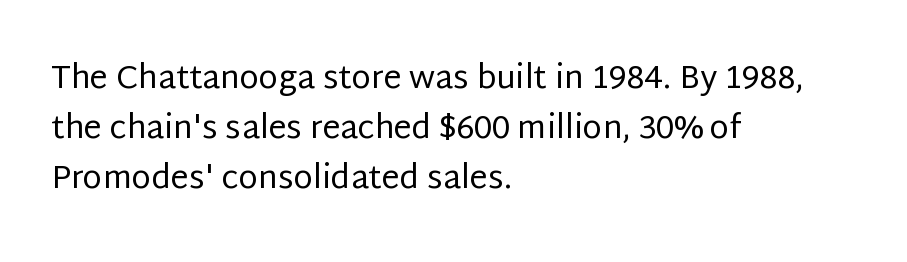
Q: Is the text bold? A: No.
Q: Is the text italic (slanted)? A: No, it is upright.
Q: Is the typeface a serif or a sans-serif typeface? A: Sans-serif.
Q: Is the text underlined? A: No.
Q: How is the paragraph aligned? A: Left-aligned.
Q: Is the spacing between letters normal or unusually wide? A: Normal.
Q: Is the spacing between lines tight, normal or loose? A: Normal.
Q: Width (condensed, normal, or wide)? A: Normal.
Q: Stroke contrast? A: Low.
Q: x-height? A: Large.
Q: Monospaced? A: No.
